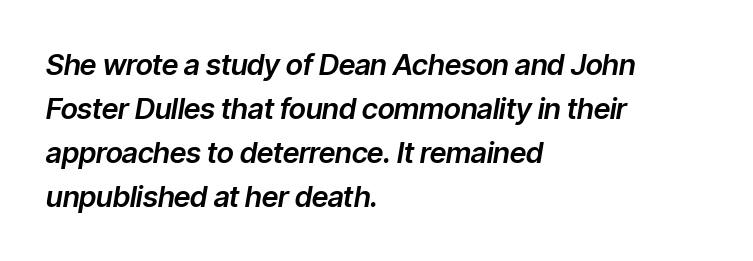
Q: Is the text italic (slanted)? A: Yes, it leans right by about 9 degrees.
Q: Is the text underlined? A: No.
Q: How is the paragraph aligned? A: Left-aligned.
Q: Is the spacing between letters normal or unusually wide? A: Normal.
Q: Is the spacing between lines tight, normal or loose? A: Normal.
Q: Width (condensed, normal, or wide)? A: Normal.
Q: Stroke contrast? A: Low.
Q: x-height? A: Medium.
Q: Monospaced? A: No.
